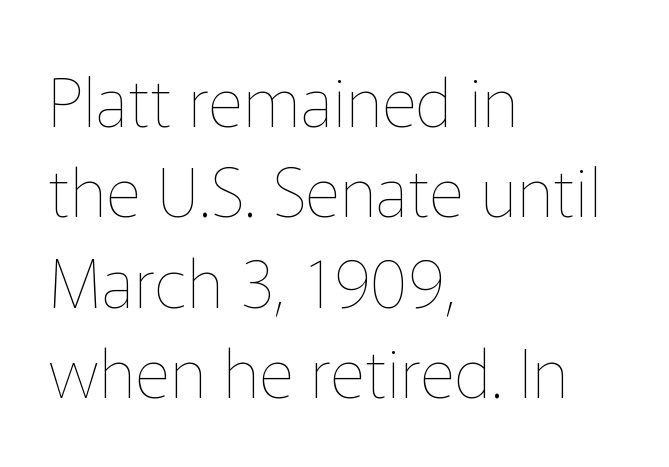
The area under the type is left untouched. Characters follow at the spacing the type designer built in. The passage shown is not bold in any degree. This sample has the flowing, uneven cadence of proportional lettering. The rows are spaced the way most documents space them.
